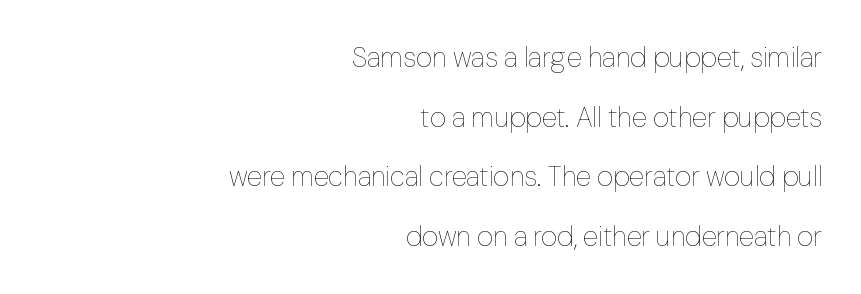
The image shows 28 px thin type, upright; set right-aligned, loose line spacing (2.13x), normal letter spacing, not underlined; low stroke contrast and a medium x-height.
